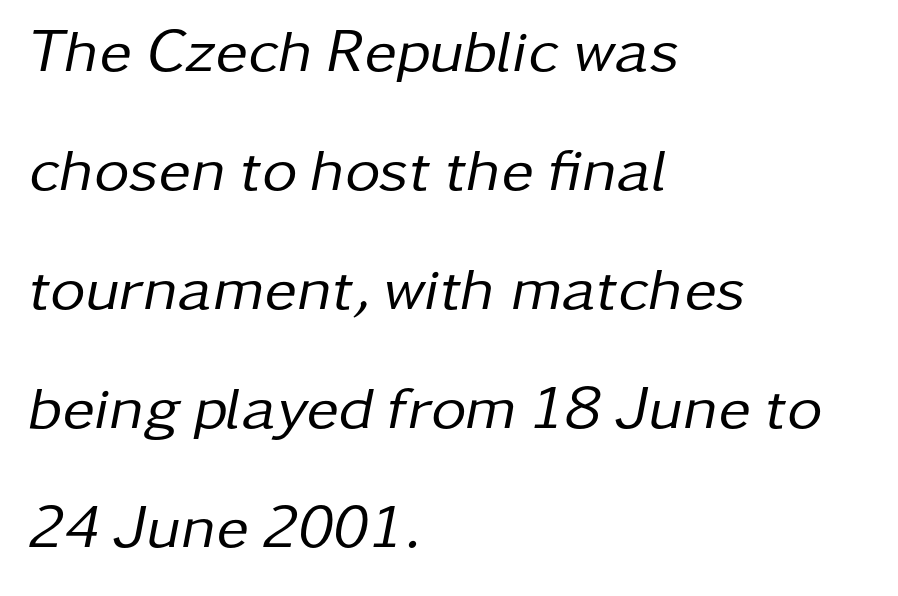
The image shows 61 px regular-weight type, italic (leaning right); set left-aligned, loose line spacing (1.95x), normal letter spacing, not underlined; low stroke contrast and a medium x-height.
